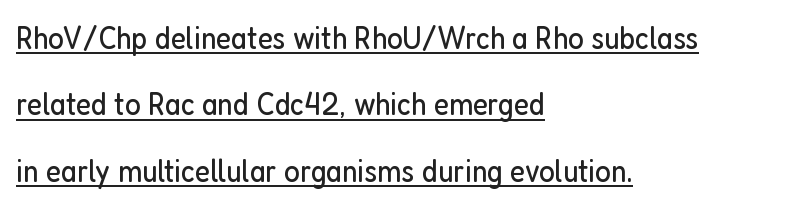
Loosely led — the rows are spread out. The text was rendered using a sans face with plain stroke endings. Looks like regular typesetting: each glyph gets only the width it needs. The typeface has the unassuming heft of standard copy or less. Posture: upright roman.
